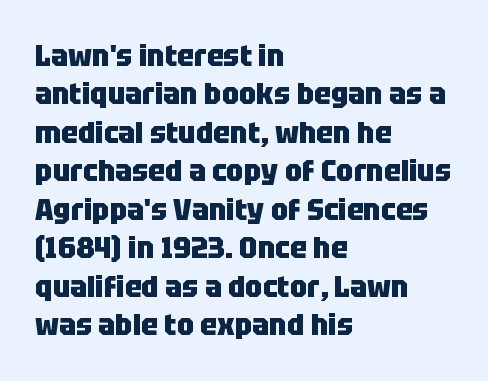
Character widths vary here, with narrow letters taking less room than wide ones. Compared with an ordinary text face, these strokes are far heavier — a full bold. Serifs: no, the terminals of the letterforms are clean. The type is set solid horizontally, with unmodified tracking. Nobody drew a line under any word here.
